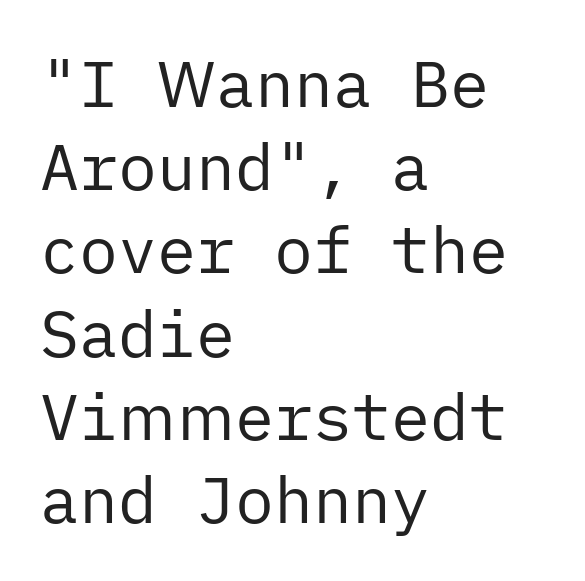
Q: Is the text bold? A: No.
Q: Is the text italic (slanted)? A: No, it is upright.
Q: Is the typeface a serif or a sans-serif typeface? A: Sans-serif.
Q: Is the text underlined? A: No.
Q: How is the paragraph aligned? A: Left-aligned.
Q: Is the spacing between letters normal or unusually wide? A: Normal.
Q: Is the spacing between lines tight, normal or loose? A: Normal.
Q: Width (condensed, normal, or wide)? A: Normal.
Q: Stroke contrast? A: Low.
Q: x-height? A: Medium.
